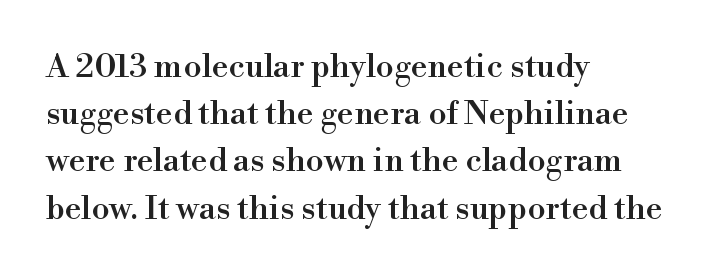
The image shows 33 px serif type, upright; set left-aligned, normal line spacing (1.43x), normal letter spacing, not underlined; high stroke contrast and a small x-height.
